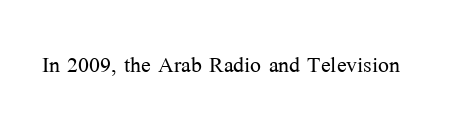
Q: Is the text bold? A: No.
Q: Is the text italic (slanted)? A: No, it is upright.
Q: Is the typeface a serif or a sans-serif typeface? A: Serif.
Q: Is the text underlined? A: No.
Q: Is the spacing between letters normal or unusually wide? A: Normal.
Q: Width (condensed, normal, or wide)? A: Normal.
Q: Stroke contrast? A: Medium.
Q: x-height? A: Medium.
Q: Monospaced? A: No.
